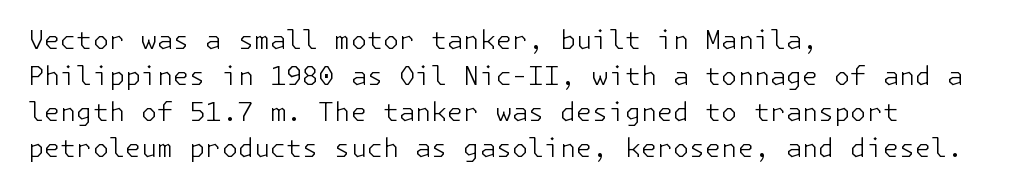
Q: Is the text bold? A: No.
Q: Is the text italic (slanted)? A: No, it is upright.
Q: Is the text underlined? A: No.
Q: How is the paragraph aligned? A: Left-aligned.
Q: Is the spacing between letters normal or unusually wide? A: Normal.
Q: Is the spacing between lines tight, normal or loose? A: Normal.
